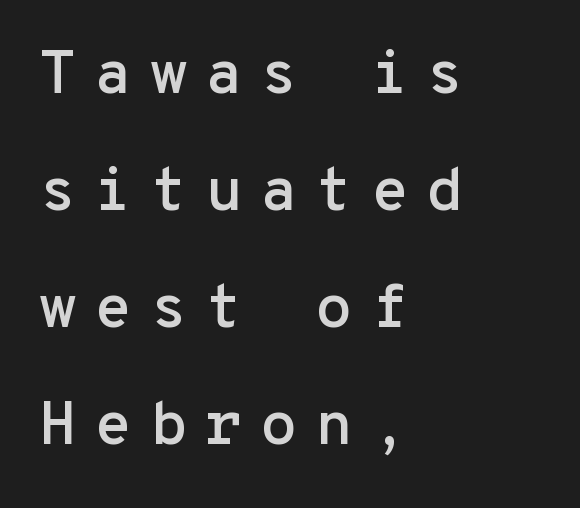
The image shows 61 px sans-serif type, upright, monospaced; set left-aligned, loose line spacing (1.92x), unusually wide letter spacing (+0.29 em), not underlined; low stroke contrast and a medium x-height.
